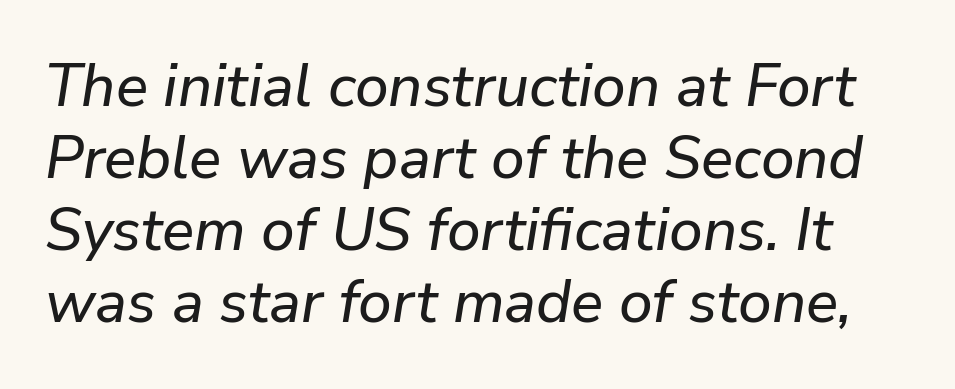
{"italic": "yes", "lean": "right", "slant_degrees": 9, "width": "normal", "stroke_contrast": "low", "x_height": "medium", "monospaced": "no", "underline": "no", "line_spacing_ratio": 1.2, "letter_spacing": "normal", "letter_spacing_em": 0.0, "glyph_px": 60}
